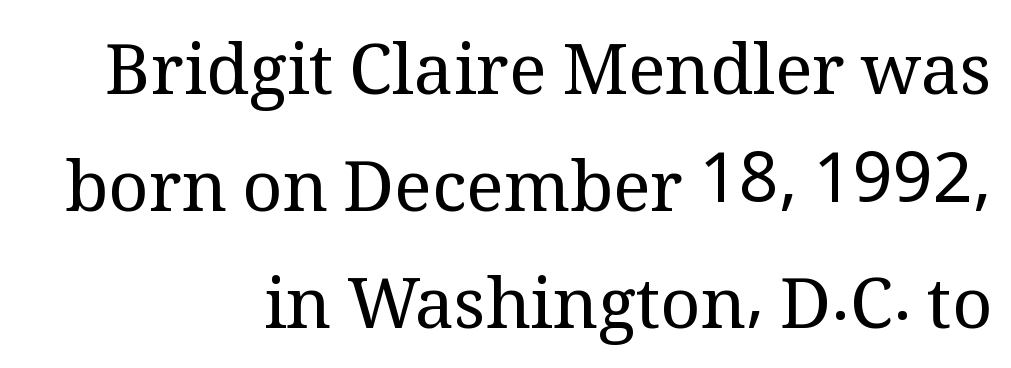
The letters advance in unequal steps, a hallmark of proportional type. The letters carry serifs — small finishing strokes at the ends of their stems. This rendering uses right alignment, leaving the left contour irregular. It's the straight-up-and-down kind of type. The passage shown stacks its lines at a standard gap.
